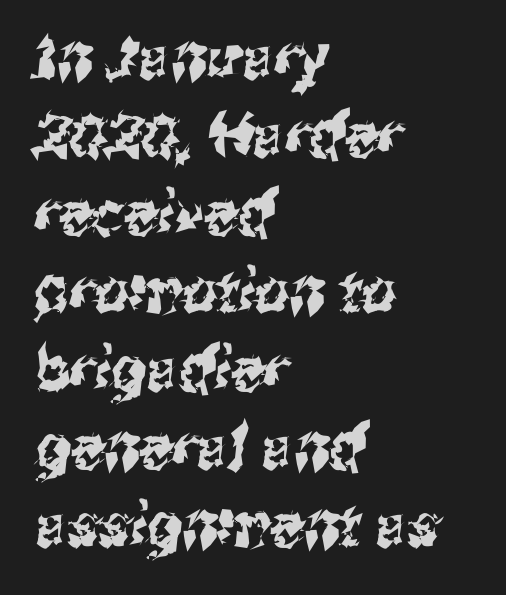
The image shows 61 px condensed sans-serif type; set left-aligned, normal line spacing (1.28x), normal letter spacing, not underlined; medium stroke contrast and a medium x-height.
